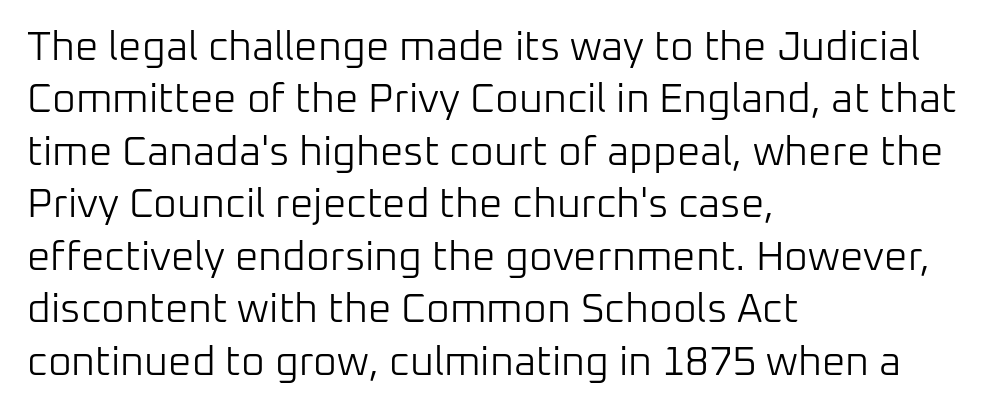
{"serif": "no", "italic": "no", "bold": "no", "weight": "light", "width": "normal", "stroke_contrast": "low", "x_height": "medium", "monospaced": "no", "underline": "no", "align": "left", "line_spacing": "normal", "line_spacing_ratio": 1.28, "letter_spacing": "normal", "letter_spacing_em": 0.0, "glyph_px": 41}
